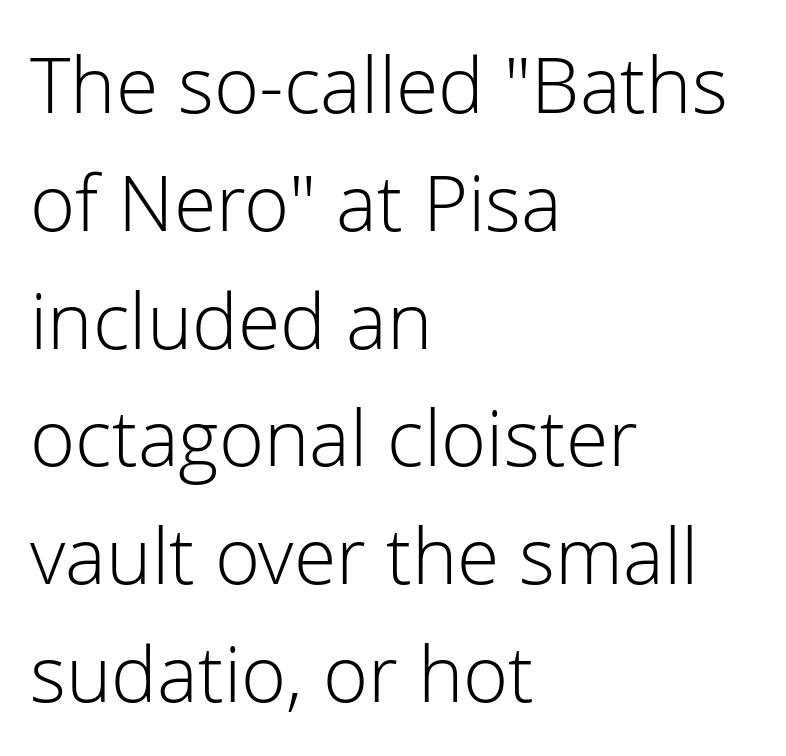
The image shows 77 px light sans-serif type, upright; set left-aligned, normal line spacing (1.53x), normal letter spacing, not underlined; low stroke contrast and a medium x-height.
